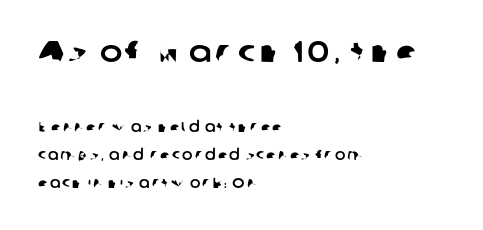
The image shows 30 px sans-serif type; set left-aligned, loose line spacing (1.98x), not underlined; the first (top) block is 2.14x larger; low stroke contrast and a medium x-height.
